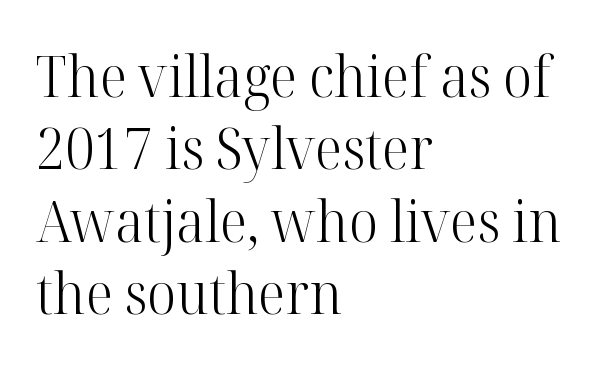
{"serif": "yes", "italic": "no", "bold": "no", "weight": "light", "width": "normal", "stroke_contrast": "high", "x_height": "medium", "monospaced": "no", "underline": "no", "align": "left", "line_spacing": "normal", "line_spacing_ratio": 1.27, "letter_spacing": "normal", "letter_spacing_em": 0.0, "glyph_px": 57}
